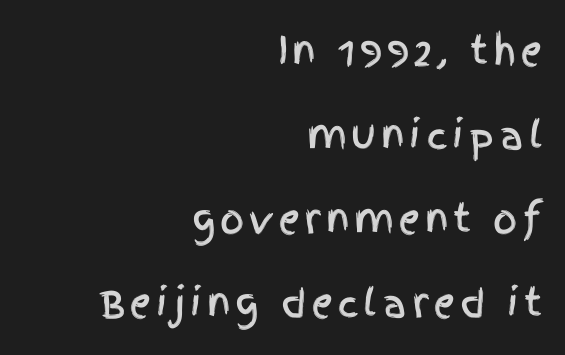
Q: Is the text italic (slanted)? A: No, it is upright.
Q: Is the typeface a serif or a sans-serif typeface? A: Sans-serif.
Q: Is the text underlined? A: No.
Q: How is the paragraph aligned? A: Right-aligned.
Q: Is the spacing between lines tight, normal or loose? A: Loose.
Q: Width (condensed, normal, or wide)? A: Condensed.
Q: x-height? A: Large.
Q: Monospaced? A: No.
